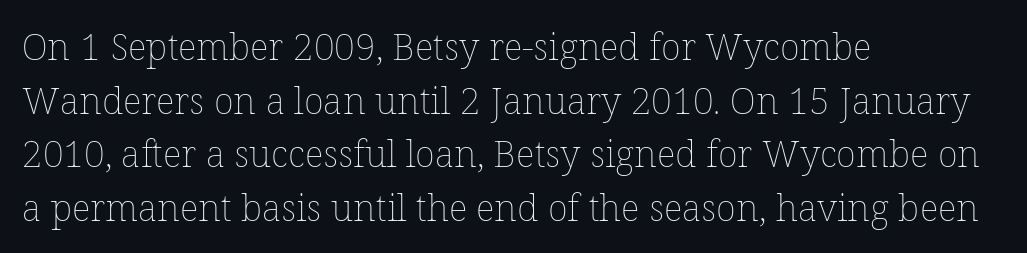
You could not count columns in this text — the font is proportionally spaced. Decoration check: the copy has no underline. This rendering uses left alignment, leaving the right contour irregular. Stems and bowls with no extra thickness — not bold. How would I describe the line gaps? Plain and ordinary.
